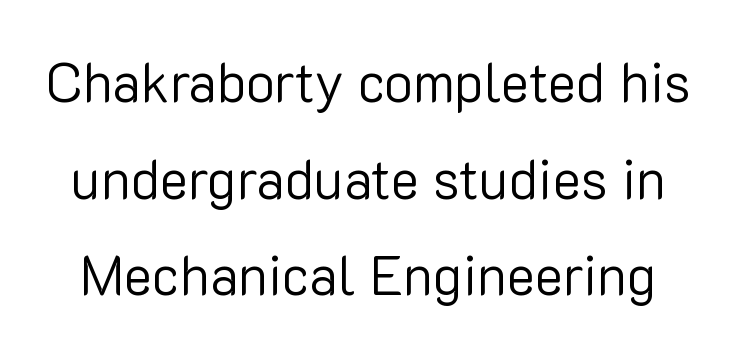
{"serif": "no", "italic": "no", "bold": "no", "weight": "regular", "width": "normal", "stroke_contrast": "low", "x_height": "medium", "monospaced": "no", "underline": "no", "line_spacing_ratio": 1.79, "letter_spacing": "normal", "letter_spacing_em": 0.0, "glyph_px": 54}
